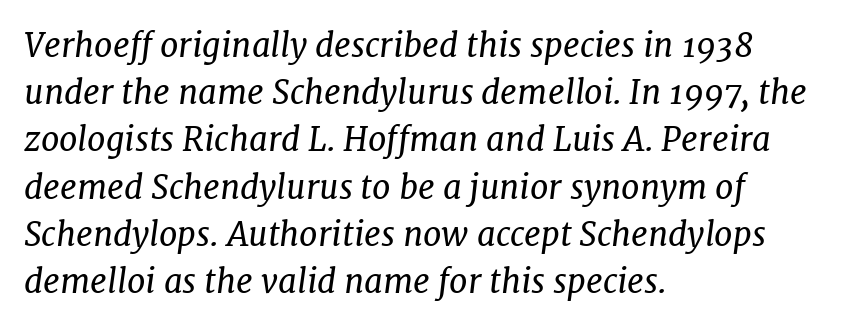
{"serif": "yes", "italic": "yes", "lean": "right", "slant_degrees": 7, "bold": "no", "weight": "regular", "width": "normal", "stroke_contrast": "low", "x_height": "medium", "monospaced": "no", "underline": "no", "align": "left", "line_spacing": "normal", "line_spacing_ratio": 1.43, "letter_spacing": "normal", "letter_spacing_em": 0.0, "glyph_px": 33}
